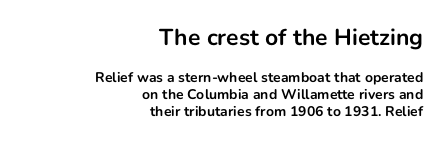
The earlier block is typeset at a bigger size than the later block. A roman cut, with each character standing at attention. Rule under the text: the space is simply empty. The passage shown is emphatically bold. The tracking reads as untouched default to a designer's eye.
